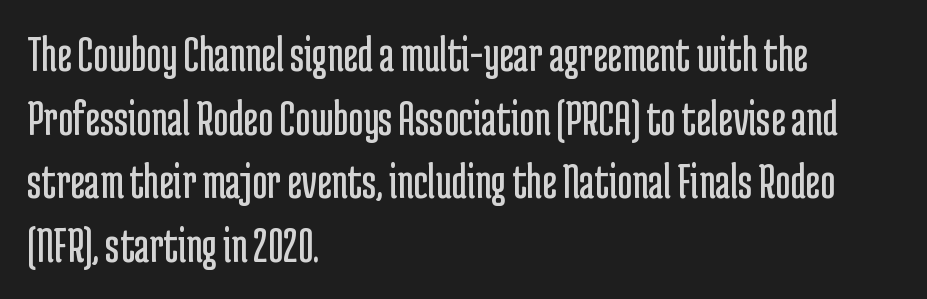
Q: Is the text bold? A: No.
Q: Is the text italic (slanted)? A: No, it is upright.
Q: Is the typeface a serif or a sans-serif typeface? A: Sans-serif.
Q: Is the text underlined? A: No.
Q: How is the paragraph aligned? A: Left-aligned.
Q: Is the spacing between letters normal or unusually wide? A: Normal.
Q: Is the spacing between lines tight, normal or loose? A: Normal.
Q: Width (condensed, normal, or wide)? A: Condensed.
Q: Stroke contrast? A: Low.
Q: x-height? A: Medium.
Q: Monospaced? A: No.
